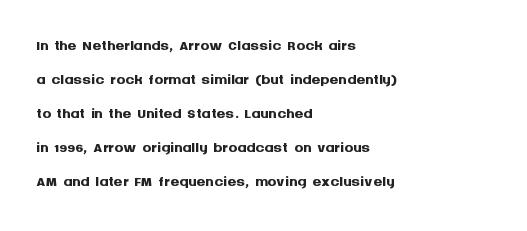
The image shows 22 px bold type, upright; set left-aligned, normal line spacing (1.54x), normal letter spacing, not underlined.
